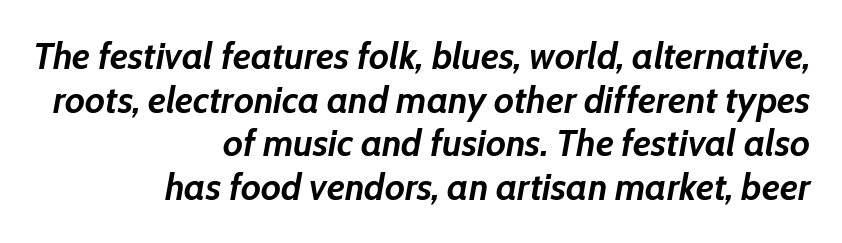
{"italic": "yes", "lean": "right", "slant_degrees": 10, "bold": "yes", "weight": "semibold", "width": "normal", "stroke_contrast": "low", "x_height": "medium", "monospaced": "no", "underline": "no", "align": "right", "line_spacing": "tight", "line_spacing_ratio": 1.15, "letter_spacing": "normal", "letter_spacing_em": 0.0, "glyph_px": 38}
